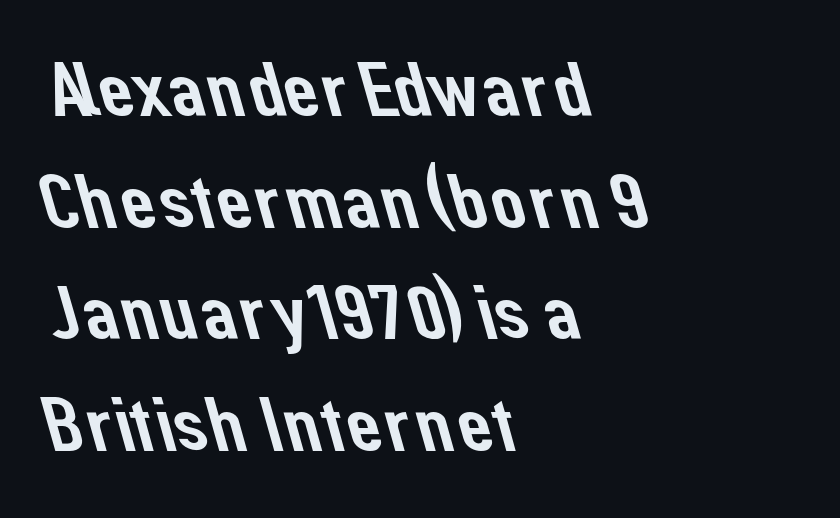
{"serif": "no", "width": "normal", "stroke_contrast": "low", "x_height": "medium", "monospaced": "no", "underline": "no", "align": "left", "line_spacing": "normal", "line_spacing_ratio": 1.43, "letter_spacing": "normal", "letter_spacing_em": 0.0, "glyph_px": 78}
